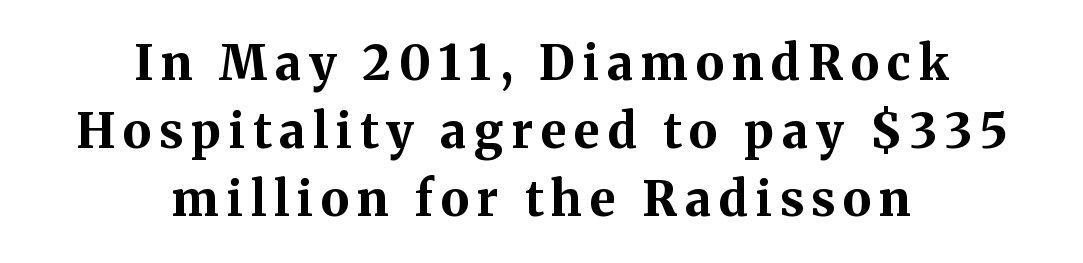
The font's upright variant was chosen for this text. This sample is center-justified, so both line endings float freely. Emphasis by weight is at full strength: bold. A bare baseline throughout the passage.
